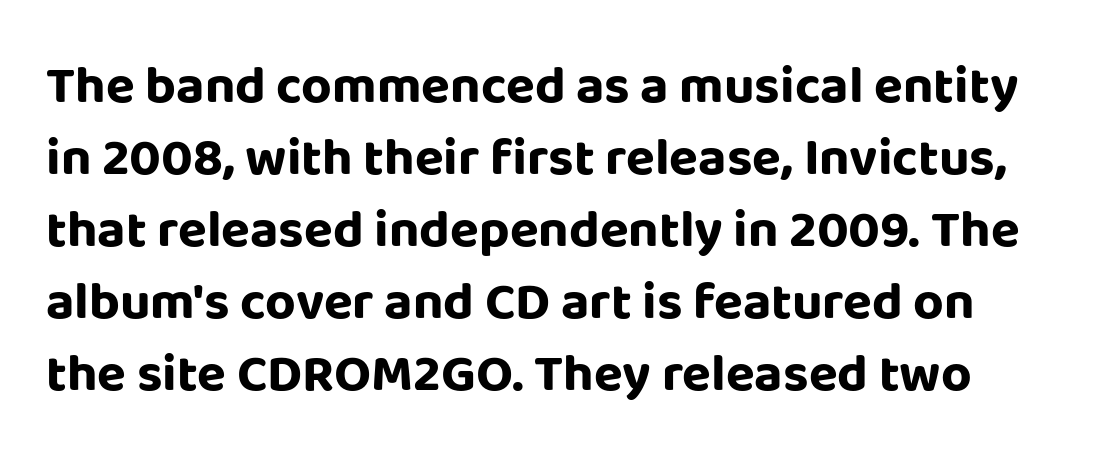
On the weight axis this lands at bold, roughly 700. Do the characters align in a grid? No, the font is proportional. The glyphs are unaccompanied by any horizontal stroke below them. Typographically, this falls in the sans-serif category. Quick note: interline space is typical. Style check: upright.
